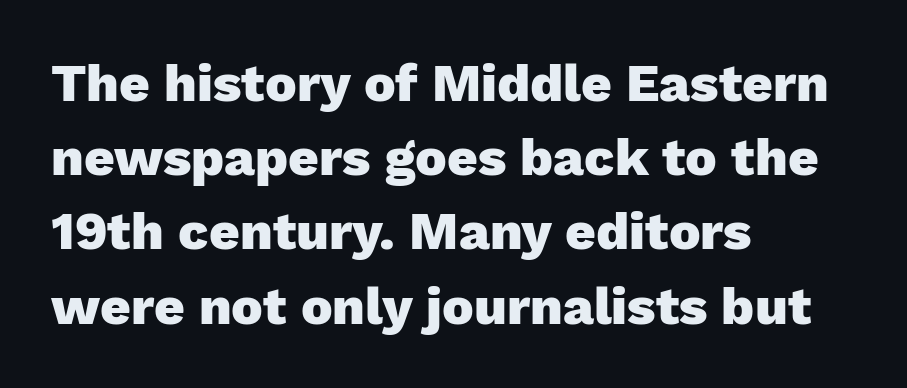
{"serif": "no", "italic": "no", "bold": "yes", "weight": "heavy", "width": "normal", "stroke_contrast": "low", "x_height": "medium", "monospaced": "no", "underline": "no", "align": "left", "line_spacing": "normal", "line_spacing_ratio": 1.4, "letter_spacing": "normal", "letter_spacing_em": 0.0, "glyph_px": 53}
